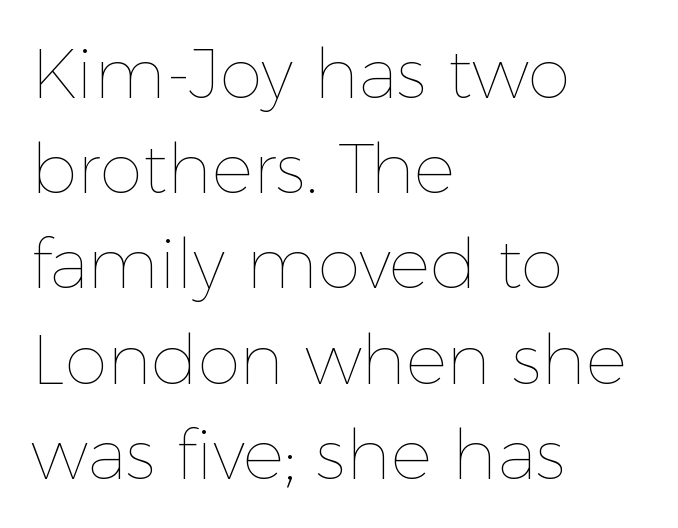
Q: Is the text bold? A: No.
Q: Is the text italic (slanted)? A: No, it is upright.
Q: Is the text underlined? A: No.
Q: How is the paragraph aligned? A: Left-aligned.
Q: Is the spacing between letters normal or unusually wide? A: Normal.
Q: Is the spacing between lines tight, normal or loose? A: Normal.
Q: Width (condensed, normal, or wide)? A: Normal.
Q: x-height? A: Medium.
Q: Monospaced? A: No.
